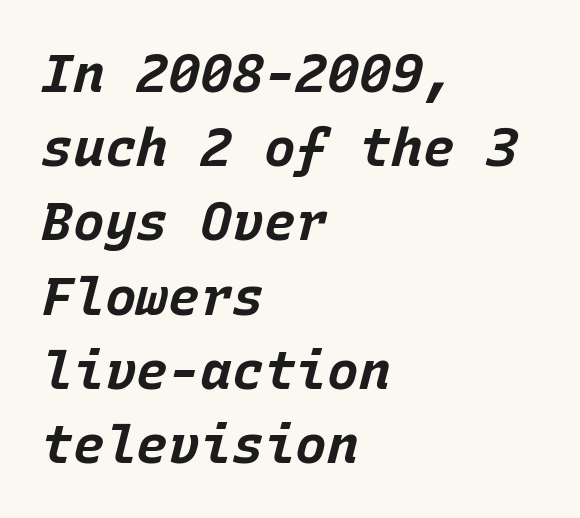
{"italic": "yes", "lean": "right", "slant_degrees": 15, "bold": "yes", "weight": "bold", "width": "normal", "stroke_contrast": "low", "x_height": "large", "monospaced": "yes", "underline": "no", "align": "left", "line_spacing": "normal", "line_spacing_ratio": 1.4, "letter_spacing": "normal", "letter_spacing_em": 0.0, "glyph_px": 53}
